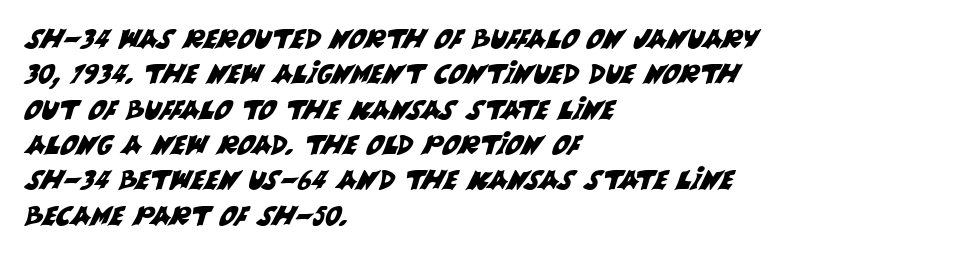
{"underline": "no", "align": "left", "line_spacing": "normal", "line_spacing_ratio": 1.31, "letter_spacing": "normal", "letter_spacing_em": 0.0, "glyph_px": 27}
